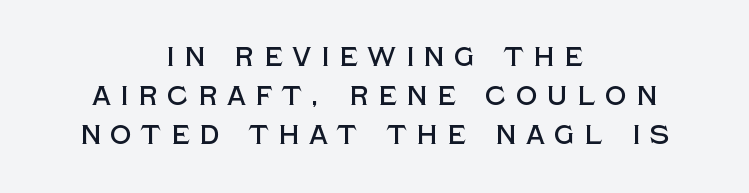
{"italic": "no", "underline": "no", "align": "center", "line_spacing": "normal", "line_spacing_ratio": 1.45, "letter_spacing": "wide", "letter_spacing_em": 0.35, "glyph_px": 27}
